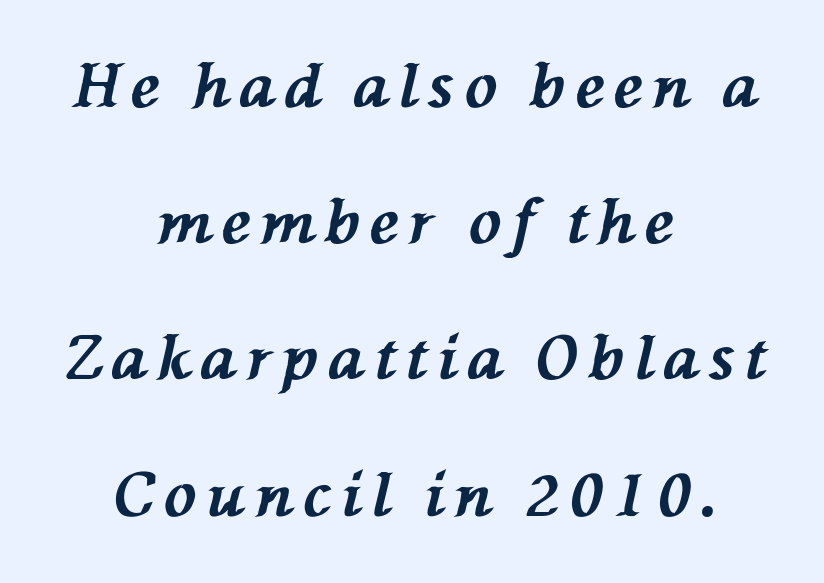
Compared with ordinary roman type, these characters are visibly tilted. The space beneath each line is pristine and unruled. This sample is center-justified, so both line endings float freely. The rendering uses a large line-height, opening up the rows.
